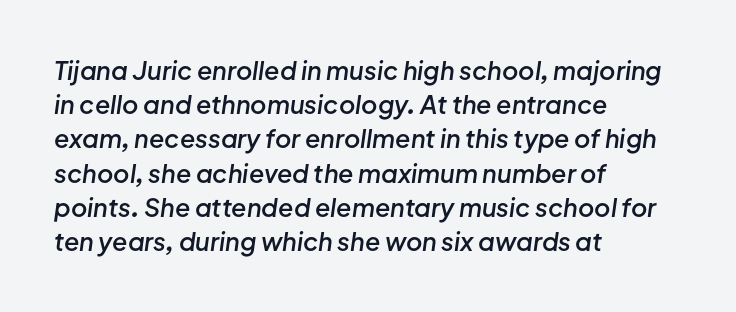
{"italic": "yes", "lean": "right", "slant_degrees": 8, "bold": "semi", "underline": "no", "align": "left", "line_spacing": "normal", "line_spacing_ratio": 1.37, "letter_spacing": "normal", "letter_spacing_em": 0.0, "glyph_px": 25}
